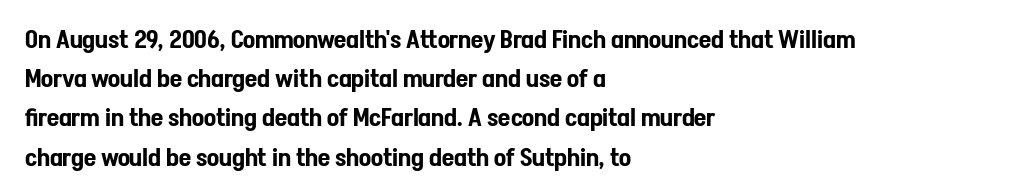
The foot of each line stays bare and open. Upright lettering throughout. Characters follow at the spacing the type designer built in. Line spacing here is normal.
